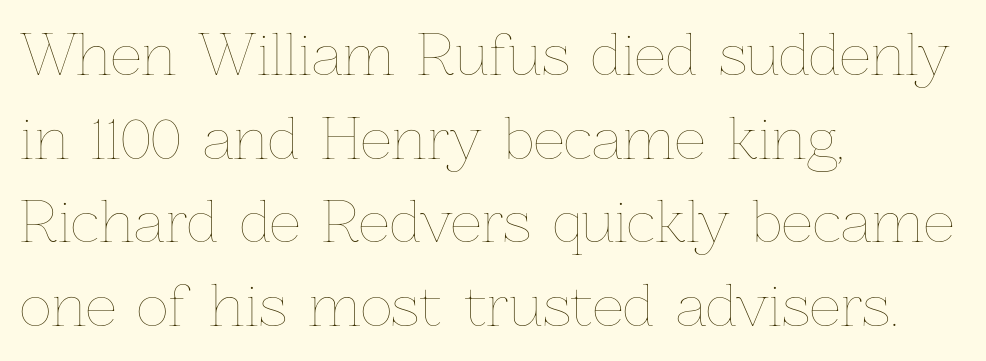
The image shows 55 px thin type, upright; set left-aligned, normal line spacing (1.52x), normal letter spacing, not underlined; low stroke contrast and a medium x-height.
